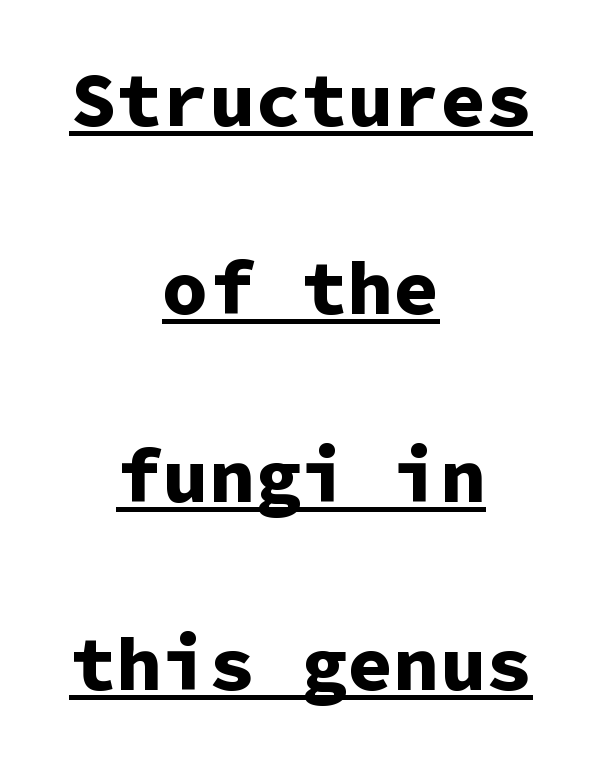
The image shows 77 px bold sans-serif type, upright, monospaced; set centered, loose line spacing (2.44x), normal letter spacing, underlined; low stroke contrast and a medium x-height.
